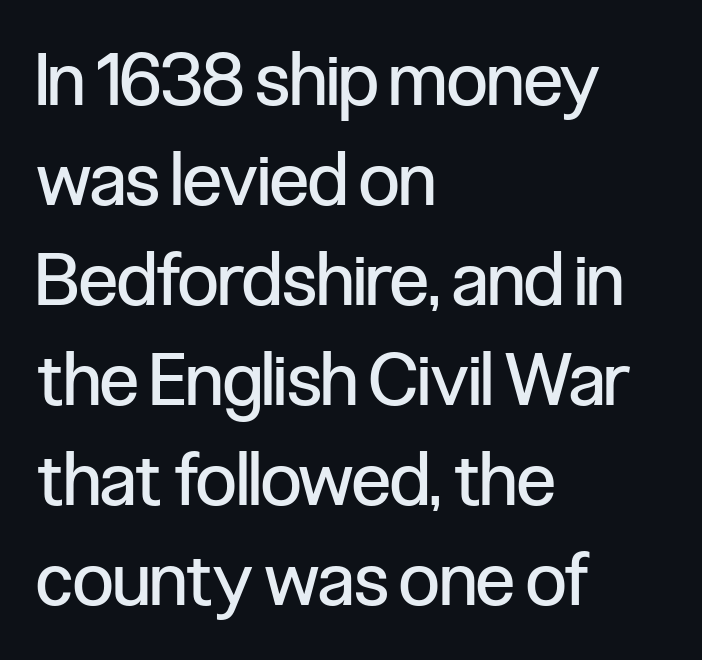
The image shows 73 px regular-weight, condensed sans-serif type, upright; set left-aligned, normal line spacing (1.37x), normal letter spacing, not underlined; low stroke contrast and a medium x-height.
